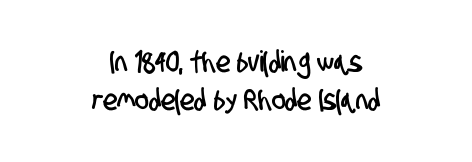
{"serif": "no", "width": "condensed", "stroke_contrast": "low", "x_height": "large", "monospaced": "no", "underline": "no", "align": "center", "line_spacing": "normal", "line_spacing_ratio": 1.3, "letter_spacing": "normal", "letter_spacing_em": 0.0, "glyph_px": 29}
